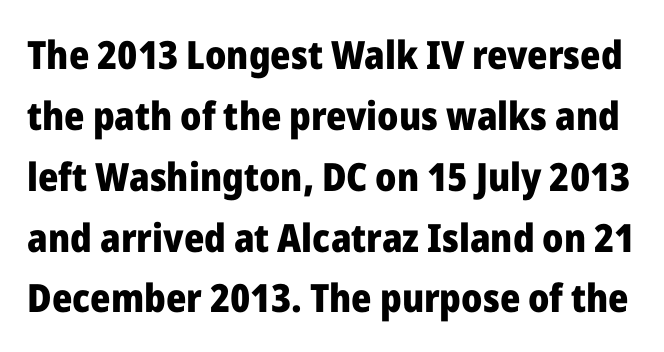
Q: Is the text bold? A: Yes.
Q: Is the text italic (slanted)? A: No, it is upright.
Q: Is the typeface a serif or a sans-serif typeface? A: Sans-serif.
Q: Is the text underlined? A: No.
Q: Is the spacing between letters normal or unusually wide? A: Normal.
Q: Is the spacing between lines tight, normal or loose? A: Normal.
Q: Width (condensed, normal, or wide)? A: Normal.
Q: Stroke contrast? A: Low.
Q: x-height? A: Medium.
Q: Monospaced? A: No.
